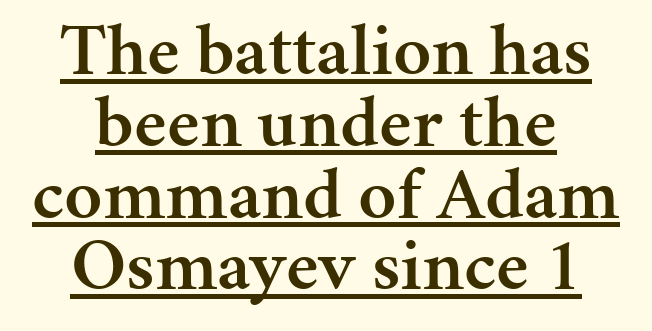
The image shows 74 px semibold serif type, upright; set centered, tight line spacing (0.97x), normal letter spacing, underlined; medium stroke contrast and a medium x-height.
